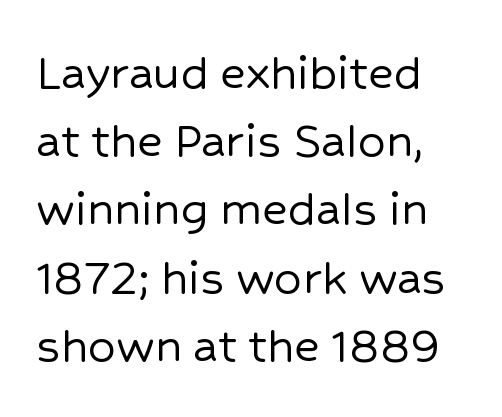
{"serif": "no", "italic": "no", "width": "normal", "stroke_contrast": "low", "x_height": "medium", "monospaced": "no", "underline": "no", "align": "left", "line_spacing_ratio": 1.24, "letter_spacing": "normal", "letter_spacing_em": 0.0, "glyph_px": 55}
